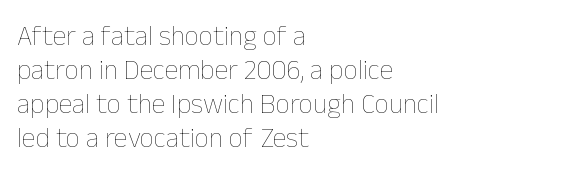
{"italic": "no", "bold": "no", "weight": "thin", "width": "normal", "stroke_contrast": "low", "x_height": "medium", "monospaced": "no", "underline": "no", "align": "left", "line_spacing_ratio": 1.21, "letter_spacing": "normal", "letter_spacing_em": 0.0, "glyph_px": 28}
